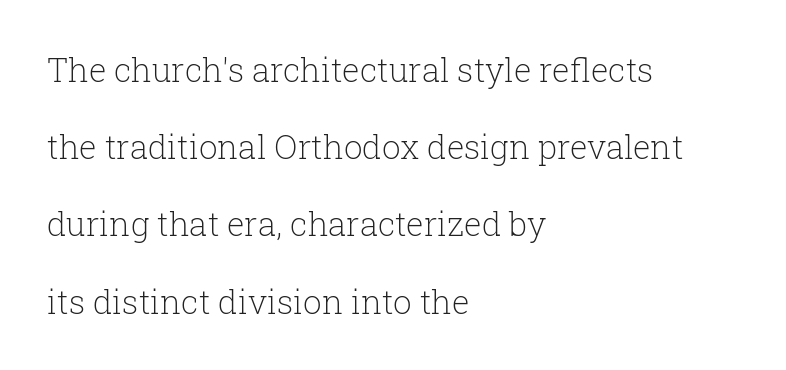
The image shows 33 px light serif type, upright; set left-aligned, loose line spacing (2.34x), normal letter spacing, not underlined; low stroke contrast and a medium x-height.
